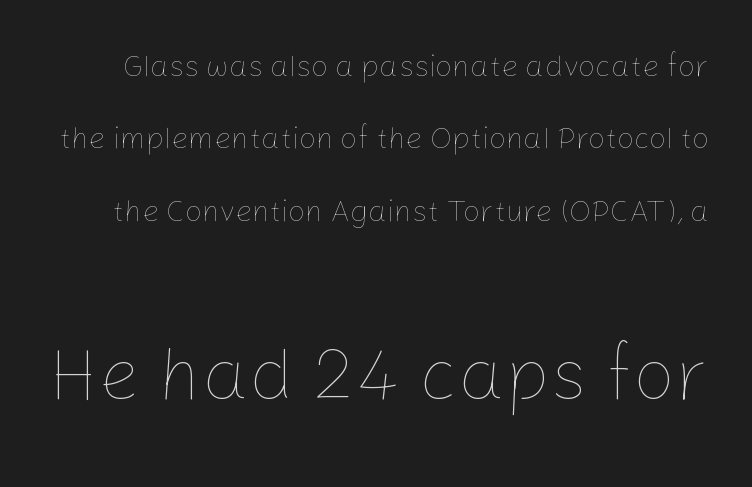
{"italic": "no", "bold": "no", "weight": "thin", "width": "normal", "stroke_contrast": "low", "x_height": "medium", "monospaced": "no", "underline": "no", "line_spacing": "loose", "line_spacing_ratio": 2.41, "letter_spacing": "normal", "letter_spacing_em": 0.0, "larger_block": "second", "size_ratio": 2.47, "glyph_px": 74}
